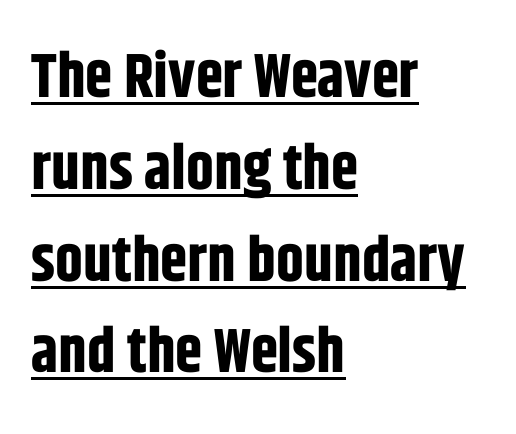
{"serif": "no", "italic": "no", "bold": "yes", "weight": "bold", "width": "condensed", "stroke_contrast": "low", "x_height": "large", "monospaced": "no", "underline": "yes", "align": "left", "line_spacing": "normal", "line_spacing_ratio": 1.48, "letter_spacing": "normal", "letter_spacing_em": 0.0, "glyph_px": 62}
